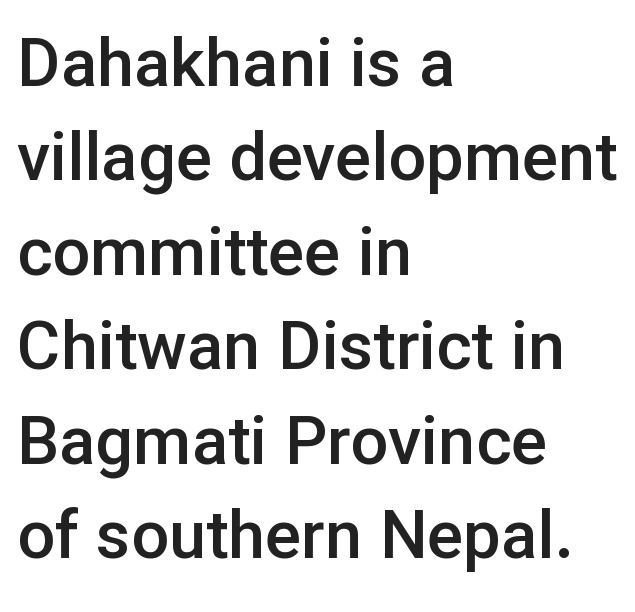
Q: Is the text bold? A: Semi-bold.
Q: Is the text italic (slanted)? A: No, it is upright.
Q: Is the typeface a serif or a sans-serif typeface? A: Sans-serif.
Q: Is the text underlined? A: No.
Q: How is the paragraph aligned? A: Left-aligned.
Q: Is the spacing between letters normal or unusually wide? A: Normal.
Q: Is the spacing between lines tight, normal or loose? A: Normal.
Q: Width (condensed, normal, or wide)? A: Normal.
Q: Stroke contrast? A: Low.
Q: x-height? A: Medium.
Q: Monospaced? A: No.
